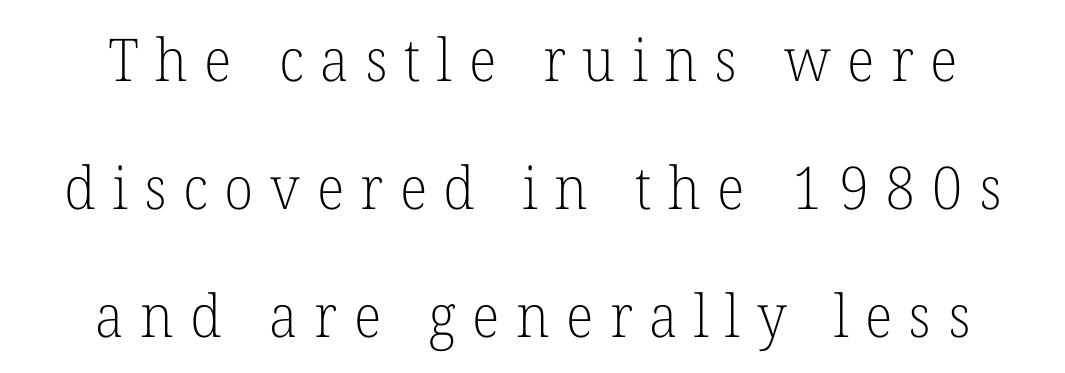
{"serif": "yes", "italic": "no", "bold": "no", "weight": "light", "width": "normal", "stroke_contrast": "low", "x_height": "medium", "monospaced": "no", "underline": "no", "align": "center", "line_spacing": "loose", "line_spacing_ratio": 2.17, "letter_spacing": "wide", "letter_spacing_em": 0.28, "glyph_px": 59}
